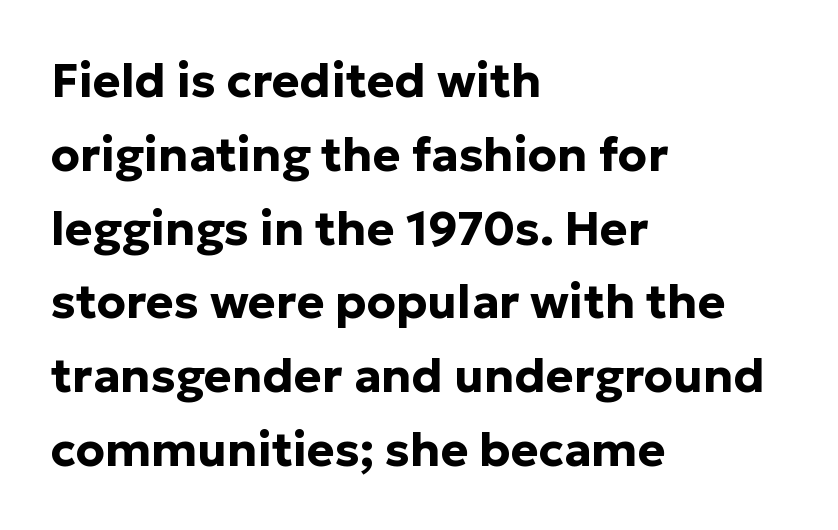
{"serif": "no", "italic": "no", "bold": "yes", "weight": "bold", "width": "normal", "stroke_contrast": "low", "x_height": "medium", "monospaced": "no", "underline": "no", "align": "left", "line_spacing": "normal", "line_spacing_ratio": 1.57, "letter_spacing": "normal", "letter_spacing_em": 0.0, "glyph_px": 47}
